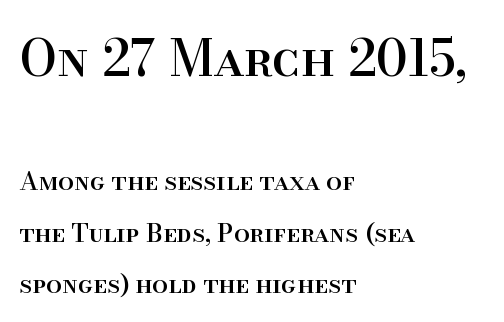
{"serif": "yes", "italic": "no", "width": "normal", "stroke_contrast": "high", "x_height": "small", "monospaced": "no", "underline": "no", "align": "left", "line_spacing": "loose", "line_spacing_ratio": 2.05, "letter_spacing": "normal", "letter_spacing_em": 0.0, "larger_block": "first", "size_ratio": 2.0, "glyph_px": 50}
